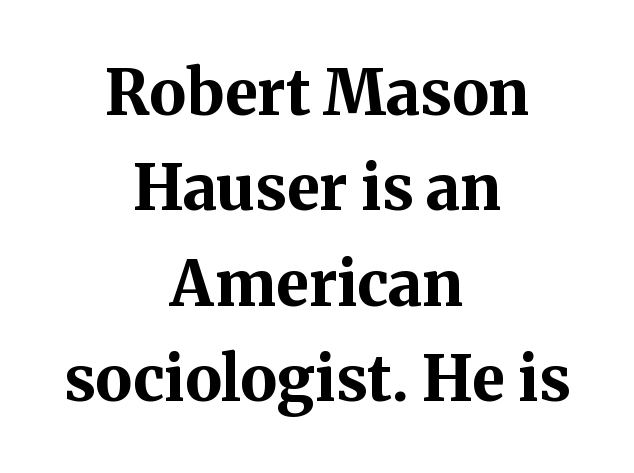
Look at the stroke-to-counter ratio: heavy, a bold. A serif font was chosen for this passage. The lettering holds an erect, upright posture throughout. Spacing verdict: proportional, widths tailored to each character.
